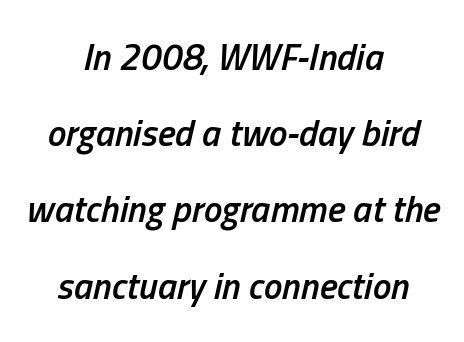
The sample has been set in demibold, a notch under bold. Caption: multi-line text, centered on the measure. The specimen reads as italic at a glance. Looks like regular typesetting: each glyph gets only the width it needs. Glance below the letters and you will spot only blank space. One glance says open: line gaps are wider than usual.
